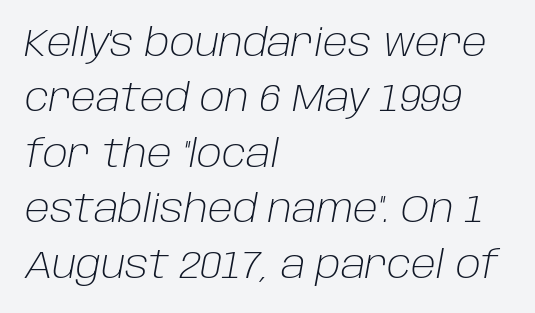
The image shows 39 px light type, italic (leaning right); set left-aligned, normal line spacing (1.42x), normal letter spacing, not underlined; low stroke contrast and a large x-height.
